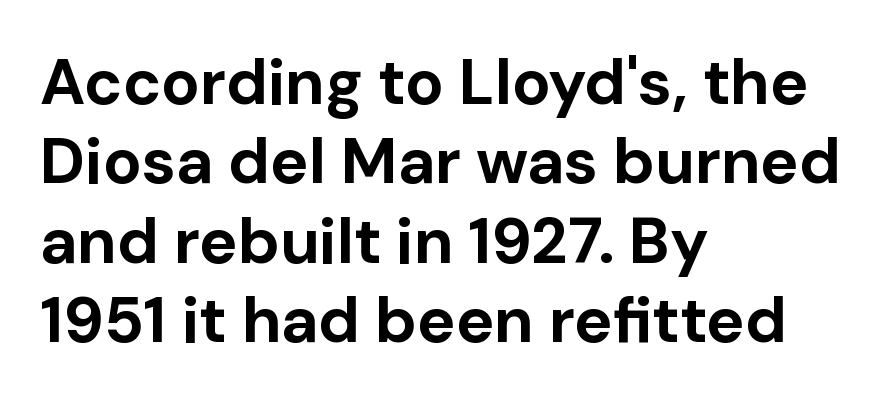
On the weight axis this lands at bold, roughly 700. The compositor pushed each line to the left boundary. The area under the type is left untouched. There is no visible air inserted between adjacent glyphs.
